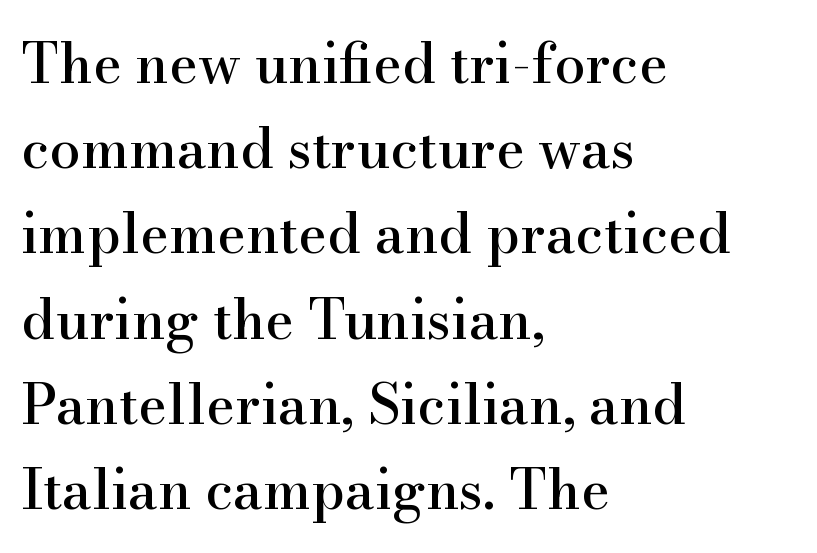
{"serif": "yes", "italic": "no", "width": "normal", "stroke_contrast": "high", "x_height": "small", "monospaced": "no", "underline": "no", "align": "left", "line_spacing": "normal", "line_spacing_ratio": 1.55, "letter_spacing": "normal", "letter_spacing_em": 0.0, "glyph_px": 55}
